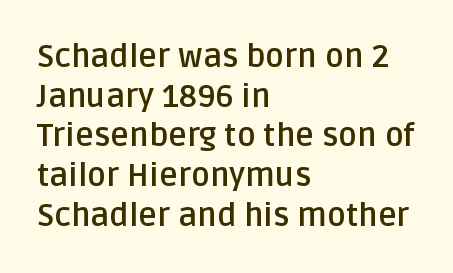
Q: Is the text bold? A: Yes.
Q: Is the text italic (slanted)? A: No, it is upright.
Q: Is the typeface a serif or a sans-serif typeface? A: Sans-serif.
Q: Is the text underlined? A: No.
Q: How is the paragraph aligned? A: Left-aligned.
Q: Is the spacing between letters normal or unusually wide? A: Normal.
Q: Width (condensed, normal, or wide)? A: Normal.
Q: Stroke contrast? A: Low.
Q: x-height? A: Large.
Q: Monospaced? A: No.
